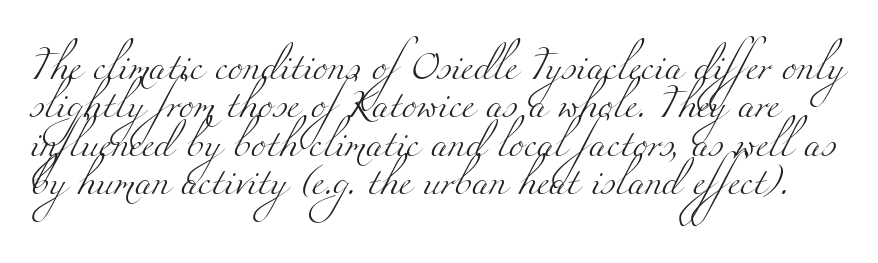
Q: Is the text bold? A: No.
Q: Is the text underlined? A: No.
Q: Is the spacing between letters normal or unusually wide? A: Normal.
Q: Is the spacing between lines tight, normal or loose? A: Normal.
Q: Width (condensed, normal, or wide)? A: Wide.
Q: Stroke contrast? A: Medium.
Q: x-height? A: Small.
Q: Monospaced? A: No.
